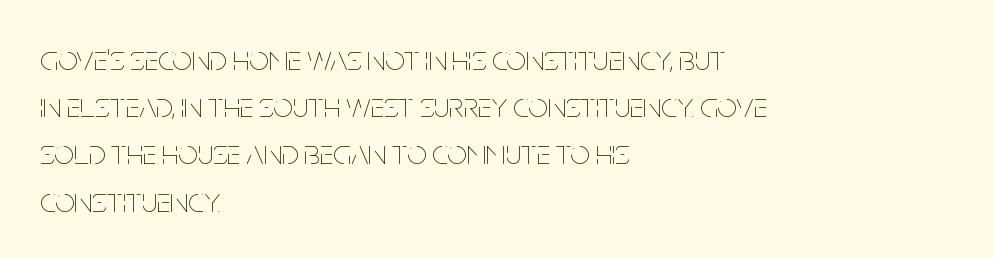
Q: Is the text bold? A: No.
Q: Is the text italic (slanted)? A: No, it is upright.
Q: Is the text underlined? A: No.
Q: How is the paragraph aligned? A: Left-aligned.
Q: Is the spacing between letters normal or unusually wide? A: Normal.
Q: Is the spacing between lines tight, normal or loose? A: Normal.
Q: Width (condensed, normal, or wide)? A: Condensed.
Q: Stroke contrast? A: Low.
Q: x-height? A: Large.
Q: Monospaced? A: No.
